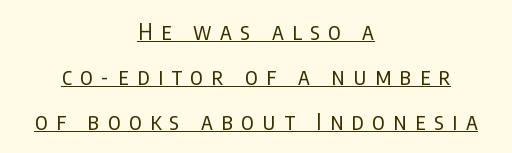
{"italic": "no", "bold": "no", "underline": "yes", "align": "center", "line_spacing": "loose", "line_spacing_ratio": 1.96, "letter_spacing": "wide", "letter_spacing_em": 0.37, "glyph_px": 23}
